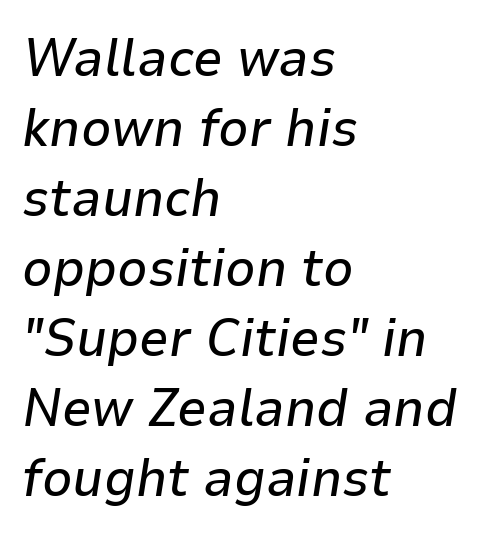
The image shows 53 px text type, italic (leaning right); set left-aligned, normal line spacing (1.32x), normal letter spacing, not underlined; low stroke contrast and a medium x-height.
